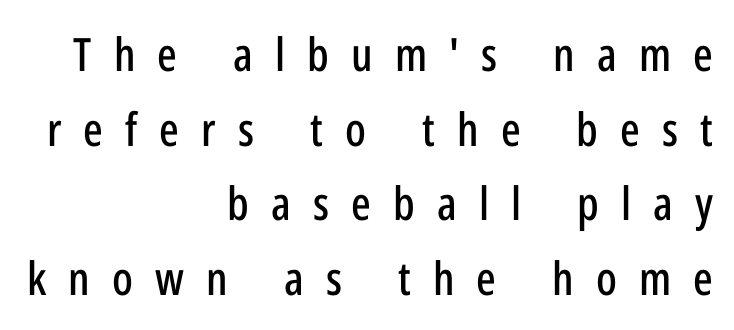
The image shows 46 px condensed sans-serif type, upright; set right-aligned, normal line spacing (1.62x), unusually wide letter spacing (+0.48 em), not underlined; low stroke contrast and a medium x-height.
